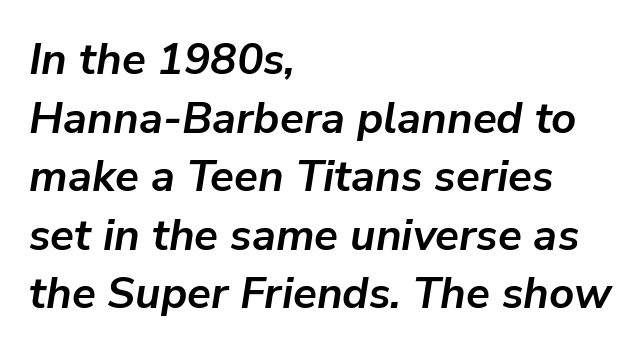
Q: Is the text bold? A: Yes.
Q: Is the text italic (slanted)? A: Yes, it leans right by about 9 degrees.
Q: Is the text underlined? A: No.
Q: How is the paragraph aligned? A: Left-aligned.
Q: Is the spacing between letters normal or unusually wide? A: Normal.
Q: Is the spacing between lines tight, normal or loose? A: Normal.
Q: Width (condensed, normal, or wide)? A: Normal.
Q: Stroke contrast? A: Low.
Q: x-height? A: Medium.
Q: Monospaced? A: No.
